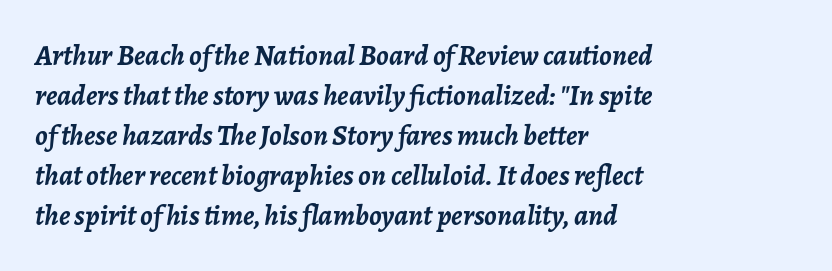
I'd describe the lettering as bold — thick and assertive. Here the designer chose a conventional face with non-uniform glyph widths. Regular leading. The gap between lines stays unmarked.
